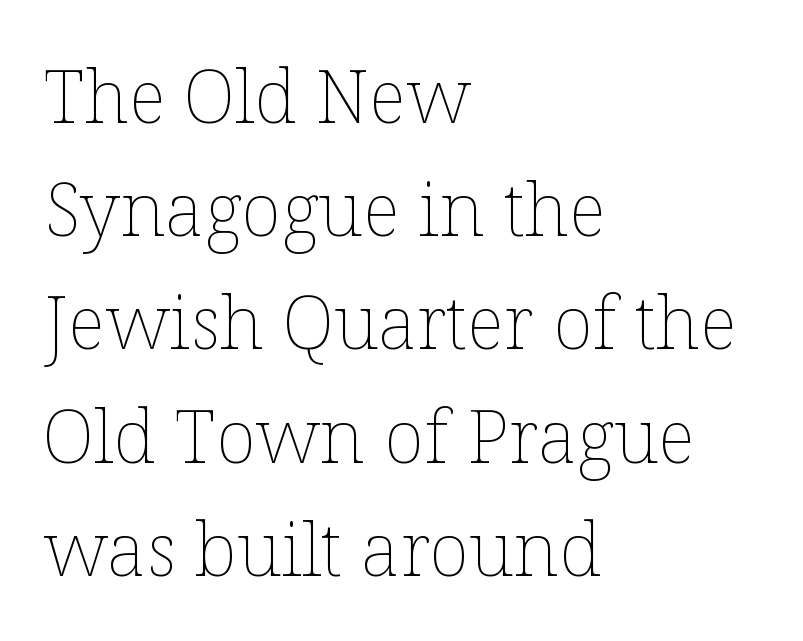
{"italic": "no", "bold": "no", "weight": "thin", "width": "normal", "stroke_contrast": "low", "x_height": "medium", "monospaced": "no", "underline": "no", "align": "left", "line_spacing": "normal", "line_spacing_ratio": 1.53, "letter_spacing": "normal", "letter_spacing_em": 0.0, "glyph_px": 74}
